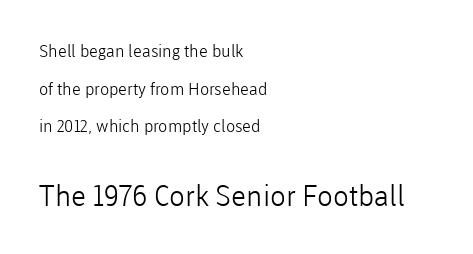
The image shows 29 px light sans-serif type, upright; set left-aligned, loose line spacing (2.22x), normal letter spacing, not underlined; the second (bottom) block is 1.71x larger; low stroke contrast and a medium x-height.
